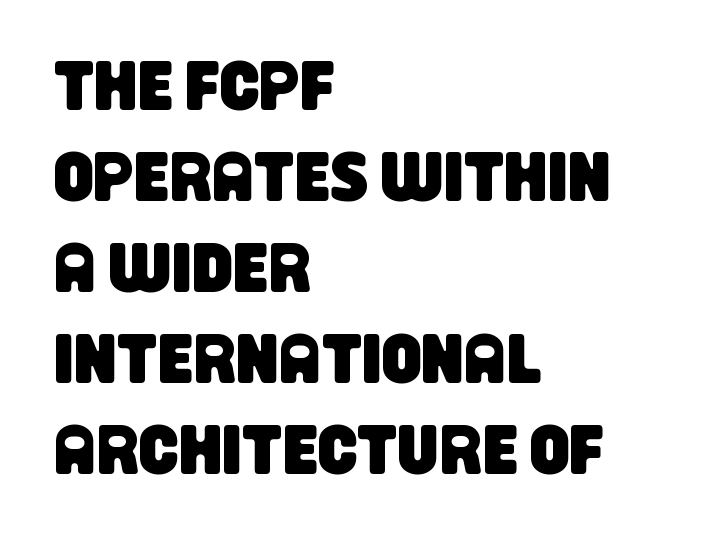
If you measured baseline to baseline, you'd find a middling distance. The rendering shows plain stroke endings on the letterforms — a sans-serif design. A typesetter would call this proportional, since set widths differ per character. Descenders are the only things crossing below the line. In CSS terms this would be text-align: left.
